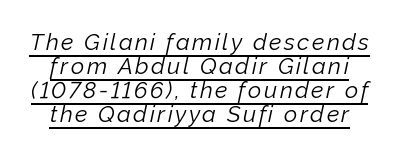
{"italic": "yes", "lean": "right", "slant_degrees": 12, "bold": "no", "underline": "yes", "align": "center", "line_spacing": "tight", "line_spacing_ratio": 1.04, "glyph_px": 23}
